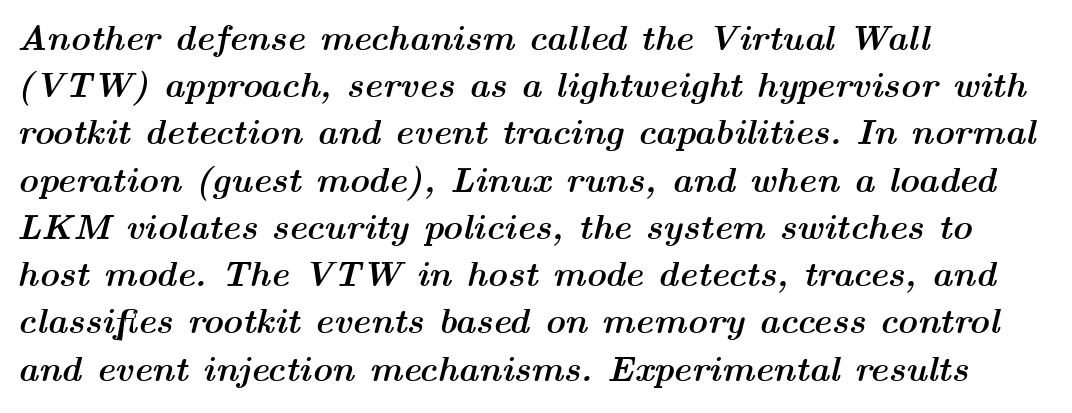
{"italic": "yes", "lean": "right", "slant_degrees": 14, "bold": "yes", "weight": "semibold", "width": "wide", "stroke_contrast": "medium", "x_height": "medium", "monospaced": "no", "underline": "no", "align": "left", "line_spacing": "normal", "line_spacing_ratio": 1.35, "letter_spacing": "normal", "letter_spacing_em": 0.0, "glyph_px": 35}
